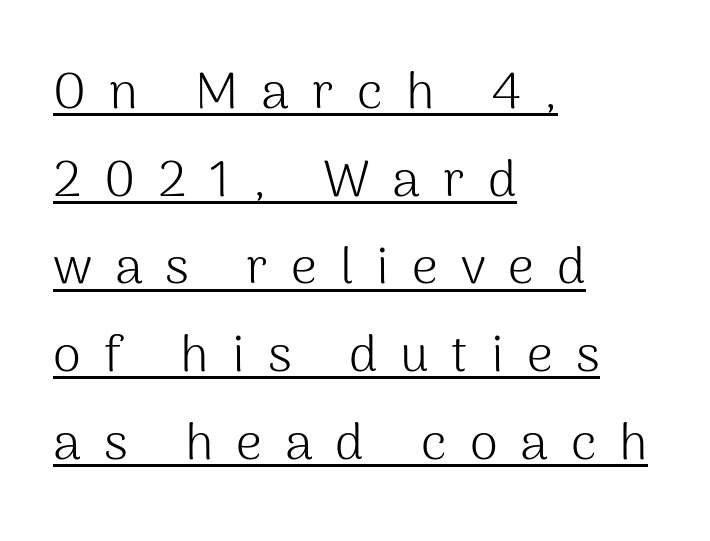
The text block is weighted toward the left margin, trailing off unevenly rightward. In terms of letterform style, serifs are entirely absent. Bold? No — there's no thickening of the strokes. Emphasis is given by a line drawn under the lettering. The horizontal fit of the characters is loose and conspicuously gappy. This is the regular roman posture of the typeface.
